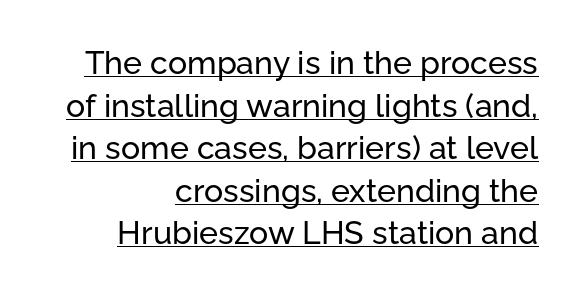
Q: Is the text italic (slanted)? A: No, it is upright.
Q: Is the typeface a serif or a sans-serif typeface? A: Sans-serif.
Q: Is the text underlined? A: Yes.
Q: How is the paragraph aligned? A: Right-aligned.
Q: Is the spacing between letters normal or unusually wide? A: Normal.
Q: Is the spacing between lines tight, normal or loose? A: Normal.
Q: Width (condensed, normal, or wide)? A: Normal.
Q: Stroke contrast? A: Low.
Q: x-height? A: Medium.
Q: Monospaced? A: No.
